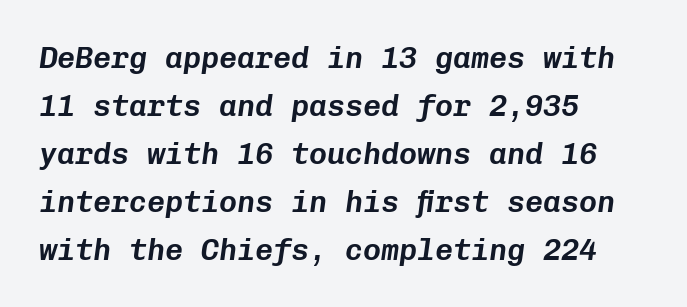
A typesetter would call this zero additional tracking. A typesetter would call this monospace, since all characters share one set width. Leading matches the norm, producing a regular column. This rendering uses left alignment, leaving the right contour irregular.
